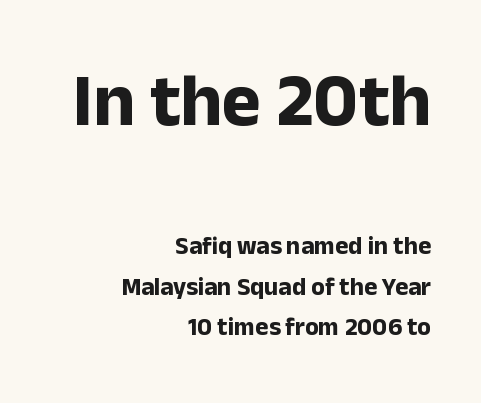
{"serif": "no", "italic": "no", "bold": "yes", "weight": "bold", "width": "normal", "stroke_contrast": "low", "x_height": "medium", "monospaced": "no", "underline": "no", "align": "right", "line_spacing": "normal", "line_spacing_ratio": 1.61, "letter_spacing": "normal", "letter_spacing_em": 0.0, "larger_block": "first", "size_ratio": 2.96, "glyph_px": 74}
